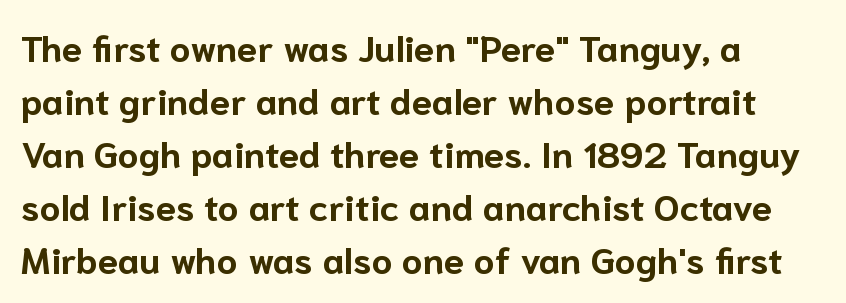
The image shows 37 px bold sans-serif type, upright; set left-aligned, normal line spacing (1.43x), normal letter spacing, not underlined; low stroke contrast and a medium x-height.
